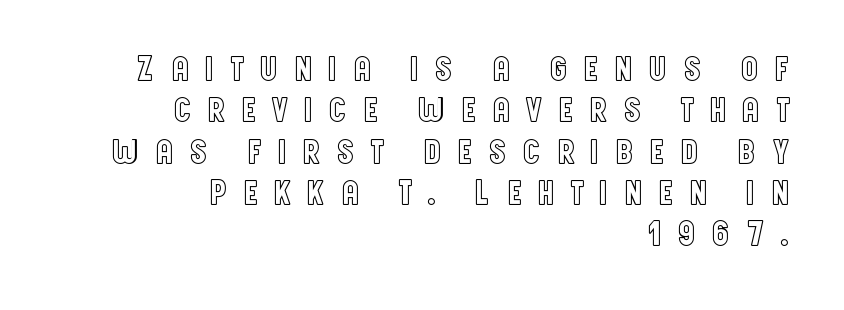
Q: Is the text italic (slanted)? A: No, it is upright.
Q: Is the text underlined? A: No.
Q: How is the paragraph aligned? A: Right-aligned.
Q: Is the spacing between letters normal or unusually wide? A: Unusually wide.
Q: Width (condensed, normal, or wide)? A: Condensed.
Q: x-height? A: Large.
Q: Monospaced? A: No.
